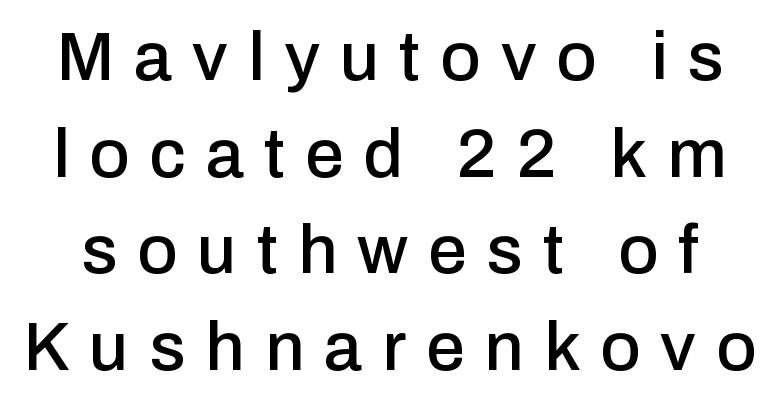
{"serif": "no", "italic": "no", "width": "normal", "stroke_contrast": "low", "x_height": "medium", "monospaced": "no", "underline": "no", "line_spacing": "normal", "line_spacing_ratio": 1.4, "letter_spacing": "wide", "letter_spacing_em": 0.29, "glyph_px": 69}
